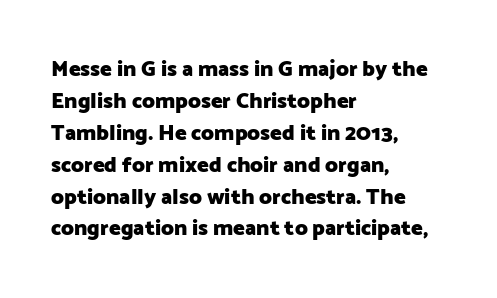
The image shows 22 px bold type, upright; set left-aligned, normal line spacing (1.45x), normal letter spacing, not underlined.
